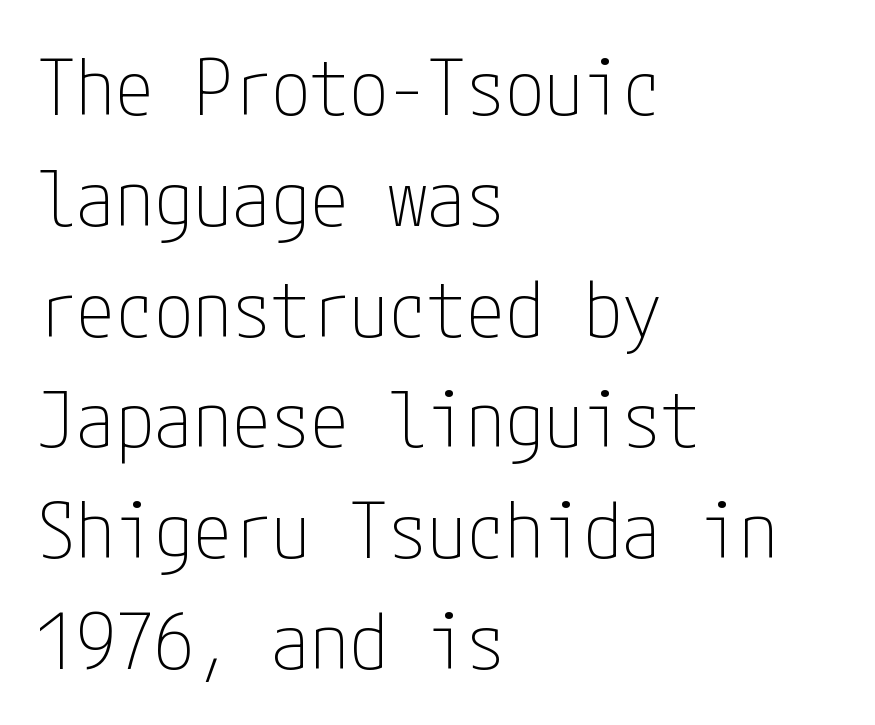
Each letter's strokes conclude bluntly, with no projecting serifs. Notice how descenders clear the ascenders below comfortably — that's standard leading. Honestly, there is no underline to notice here at all. This reads as an unemphasized weight, regular at the heaviest. Is the letter spacing exaggerated? No — it looks like the ordinary default.
